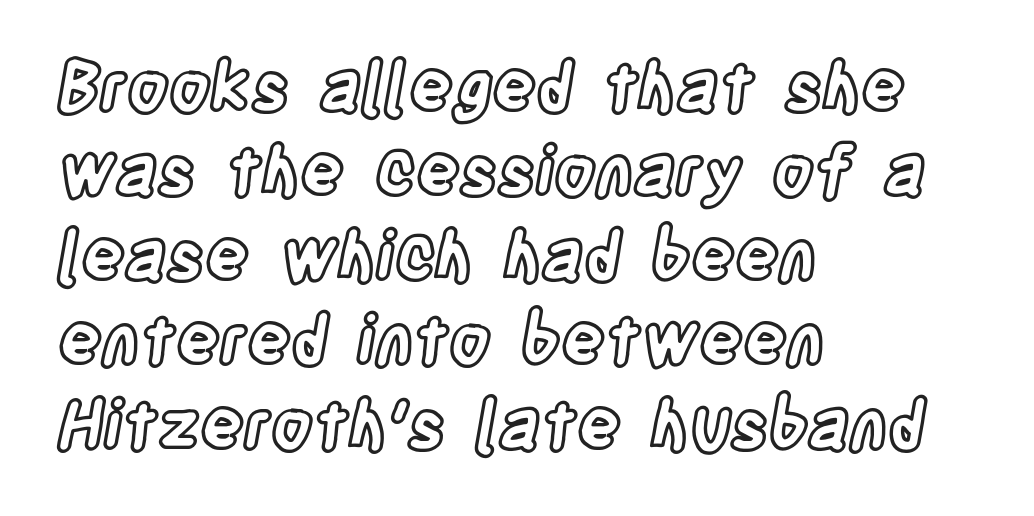
Q: Is the text italic (slanted)? A: Yes.
Q: Is the text underlined? A: No.
Q: How is the paragraph aligned? A: Left-aligned.
Q: Is the spacing between letters normal or unusually wide? A: Normal.
Q: Is the spacing between lines tight, normal or loose? A: Normal.
Q: Width (condensed, normal, or wide)? A: Condensed.
Q: x-height? A: Large.
Q: Monospaced? A: No.
